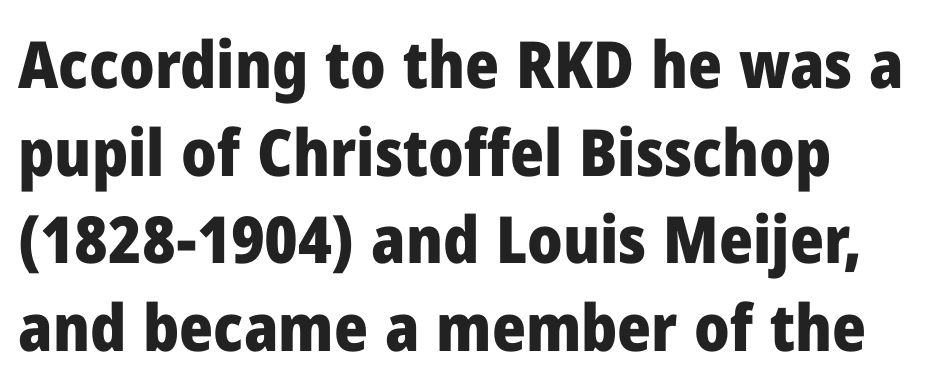
The image shows 65 px heavy sans-serif type, upright; set left-aligned, normal line spacing (1.35x), normal letter spacing, not underlined; low stroke contrast and a medium x-height.
